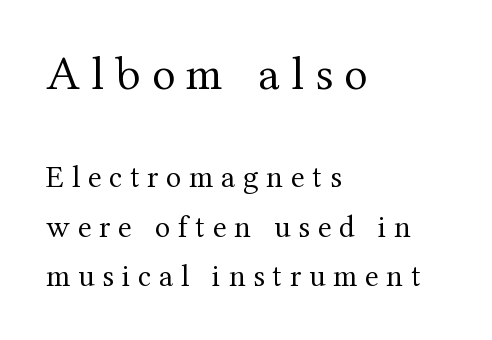
Q: Is the text bold? A: No.
Q: Is the text italic (slanted)? A: No, it is upright.
Q: Is the typeface a serif or a sans-serif typeface? A: Serif.
Q: Is the text underlined? A: No.
Q: How is the paragraph aligned? A: Left-aligned.
Q: Is the spacing between letters normal or unusually wide? A: Unusually wide.
Q: Is the spacing between lines tight, normal or loose? A: Normal.
Q: Which block of text is set in a larger size, the first (top) or the second (bottom)? A: The first (top) one.
Q: Width (condensed, normal, or wide)? A: Normal.
Q: Stroke contrast? A: Medium.
Q: x-height? A: Medium.
Q: Monospaced? A: No.
